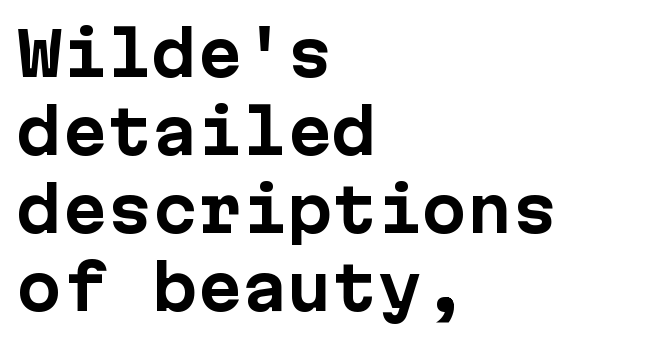
The image shows 60 px bold sans-serif type, upright, monospaced; set left-aligned, normal line spacing (1.3x), normal letter spacing, not underlined; low stroke contrast and a medium x-height.
